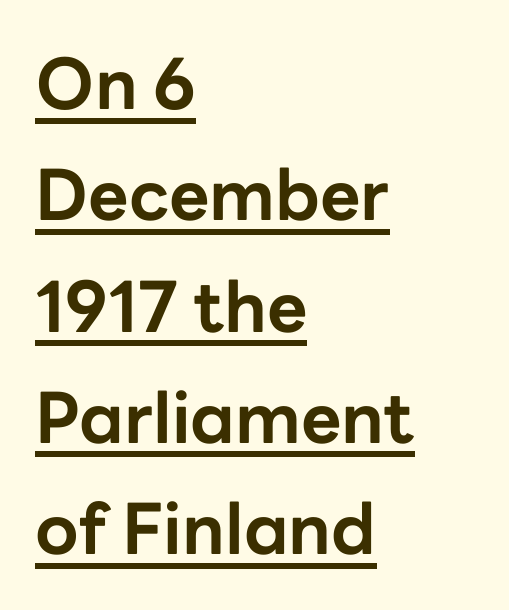
Upright lettering throughout. The letters sit at their default tracking, neither squeezed nor spread. The vertical gap from one line to the next is medium. Casual observation: everything's shoved over to the left. These lines are composed in type without serifs.
